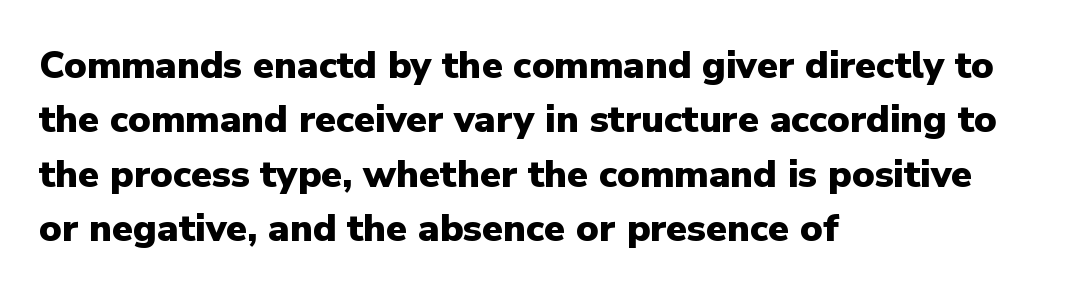
{"serif": "no", "italic": "no", "bold": "yes", "weight": "heavy", "width": "normal", "stroke_contrast": "low", "x_height": "medium", "monospaced": "no", "underline": "no", "align": "left", "line_spacing": "normal", "line_spacing_ratio": 1.43, "letter_spacing": "normal", "letter_spacing_em": 0.0, "glyph_px": 38}
